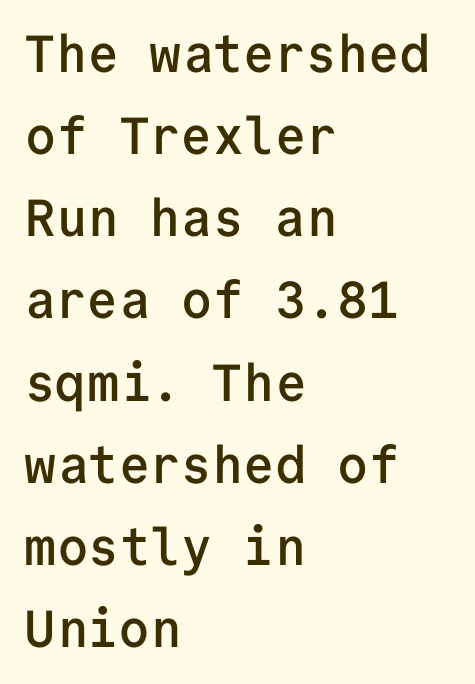
Q: Is the text bold? A: Semi-bold.
Q: Is the text italic (slanted)? A: No, it is upright.
Q: Is the typeface a serif or a sans-serif typeface? A: Sans-serif.
Q: Is the text underlined? A: No.
Q: How is the paragraph aligned? A: Left-aligned.
Q: Is the spacing between letters normal or unusually wide? A: Normal.
Q: Is the spacing between lines tight, normal or loose? A: Normal.
Q: Width (condensed, normal, or wide)? A: Normal.
Q: Stroke contrast? A: Low.
Q: x-height? A: Medium.
Q: Monospaced? A: Yes.
